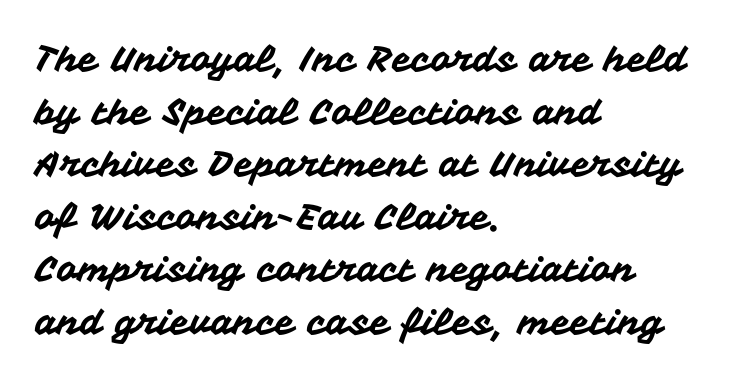
Q: Is the text italic (slanted)? A: Yes.
Q: Is the typeface a serif or a sans-serif typeface? A: Sans-serif.
Q: Is the text underlined? A: No.
Q: How is the paragraph aligned? A: Left-aligned.
Q: Is the spacing between letters normal or unusually wide? A: Normal.
Q: Is the spacing between lines tight, normal or loose? A: Normal.
Q: Width (condensed, normal, or wide)? A: Normal.
Q: Stroke contrast? A: Medium.
Q: x-height? A: Medium.
Q: Monospaced? A: No.
